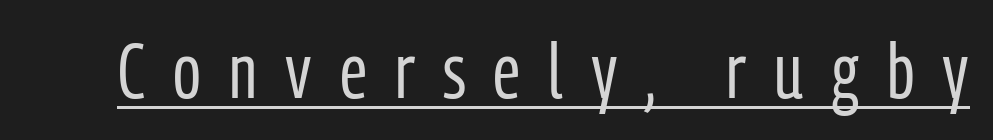
Q: Is the text bold? A: No.
Q: Is the text italic (slanted)? A: No, it is upright.
Q: Is the typeface a serif or a sans-serif typeface? A: Sans-serif.
Q: Is the text underlined? A: Yes.
Q: Is the spacing between letters normal or unusually wide? A: Unusually wide.
Q: Width (condensed, normal, or wide)? A: Condensed.
Q: Stroke contrast? A: Low.
Q: x-height? A: Medium.
Q: Monospaced? A: No.
